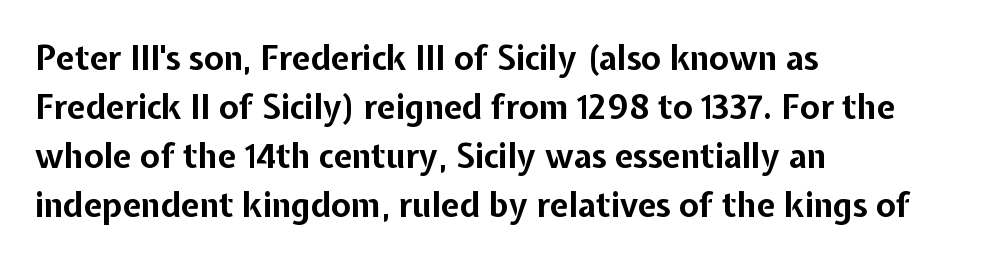
The image shows 33 px bold sans-serif type, upright; set left-aligned, normal line spacing (1.48x), normal letter spacing, not underlined; low stroke contrast and a medium x-height.
